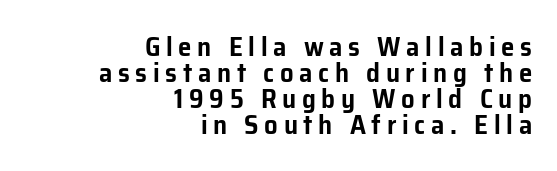
The image shows 27 px text type, upright; set right-aligned, tight line spacing (0.96x), unusually wide letter spacing (+0.21 em), not underlined.
